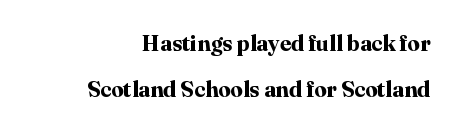
The image shows 22 px bold type, upright; set loose line spacing (2.07x), normal letter spacing, not underlined.
